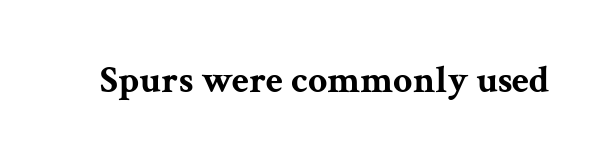
Q: Is the text bold? A: Yes.
Q: Is the text italic (slanted)? A: No, it is upright.
Q: Is the typeface a serif or a sans-serif typeface? A: Serif.
Q: Is the text underlined? A: No.
Q: Is the spacing between letters normal or unusually wide? A: Normal.
Q: Width (condensed, normal, or wide)? A: Wide.
Q: Stroke contrast? A: Medium.
Q: x-height? A: Medium.
Q: Monospaced? A: No.
